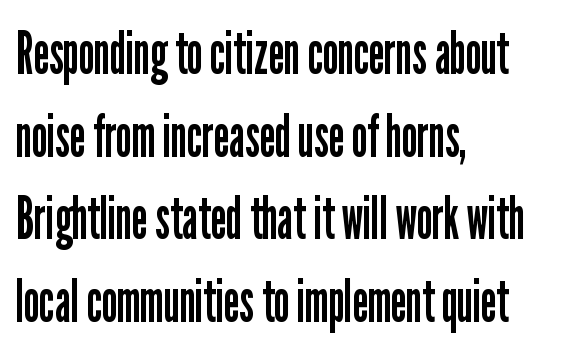
{"serif": "no", "italic": "no", "bold": "no", "weight": "regular", "width": "condensed", "stroke_contrast": "low", "x_height": "medium", "monospaced": "no", "underline": "no", "align": "left", "line_spacing": "normal", "line_spacing_ratio": 1.4, "letter_spacing": "normal", "letter_spacing_em": 0.0, "glyph_px": 59}
